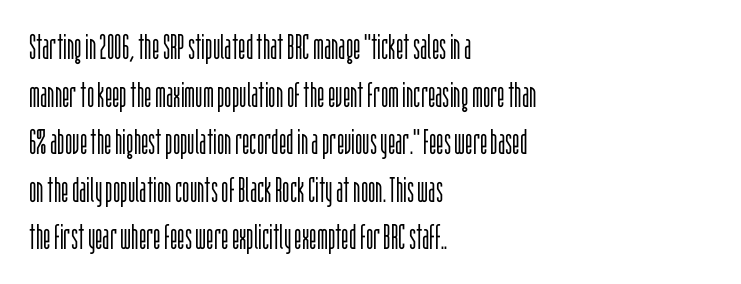
The image shows 35 px light, condensed sans-serif type, upright; set left-aligned, normal line spacing (1.36x), normal letter spacing, not underlined; low stroke contrast and a large x-height.
